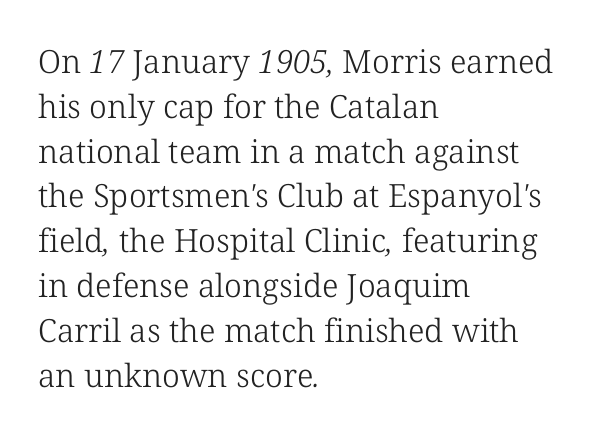
Quick note: interline space is typical. Weight: regular or lighter. Each line starts at the same left margin while the right side varies. This rendering employs a face with finishing strokes, i.e., a serif. Beneath every word, the page is bare.
